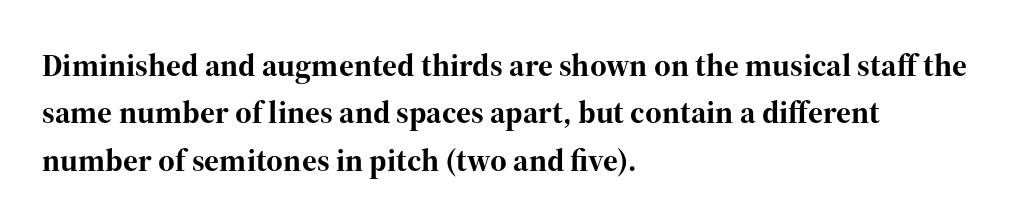
The image shows 32 px bold serif type, upright; set left-aligned, normal line spacing (1.48x), normal letter spacing, not underlined; high stroke contrast and a medium x-height.
